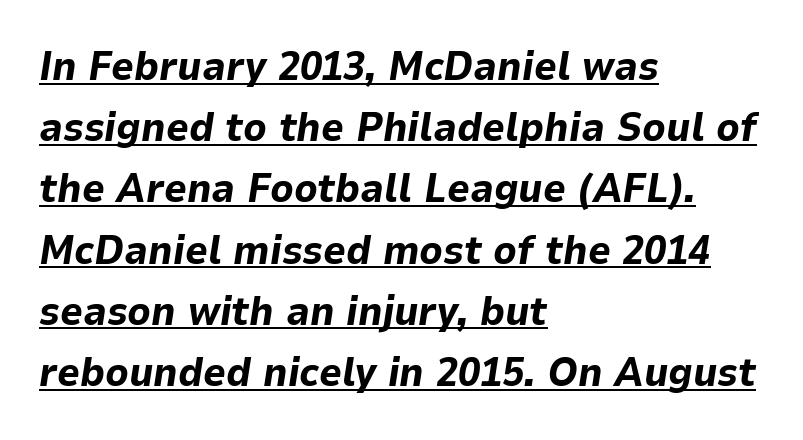
The image shows 40 px bold type, italic (leaning right); set left-aligned, normal line spacing (1.53x), normal letter spacing, underlined; low stroke contrast and a medium x-height.
